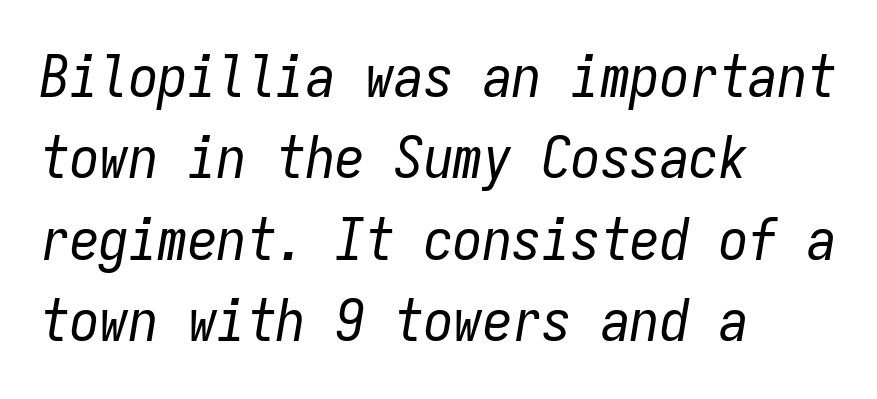
Every character here occupies the same horizontal width, giving the sample a typewriter-like rhythm. When letters slant like this, we call the style italic. The leading is moderate, giving the passage an even texture. Underline: absent.
